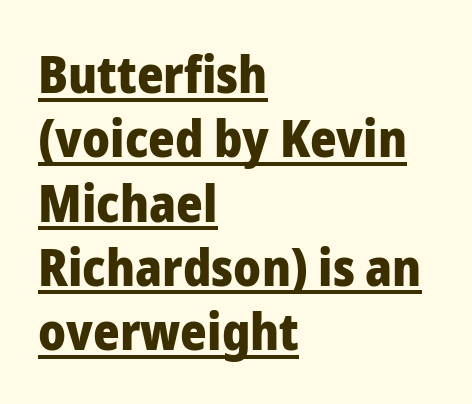
{"serif": "no", "italic": "no", "bold": "yes", "weight": "heavy", "width": "normal", "stroke_contrast": "low", "x_height": "medium", "monospaced": "no", "underline": "yes", "align": "left", "line_spacing": "normal", "line_spacing_ratio": 1.26, "letter_spacing": "normal", "letter_spacing_em": 0.0, "glyph_px": 51}
